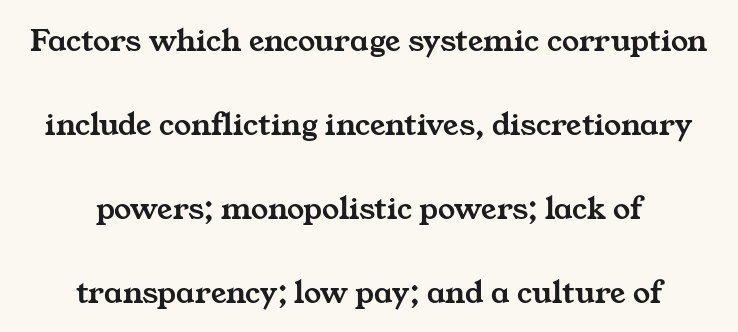
{"serif": "yes", "width": "wide", "stroke_contrast": "medium", "x_height": "medium", "monospaced": "no", "underline": "no", "align": "center", "line_spacing": "loose", "line_spacing_ratio": 2.47, "letter_spacing": "normal", "letter_spacing_em": 0.0, "glyph_px": 34}
